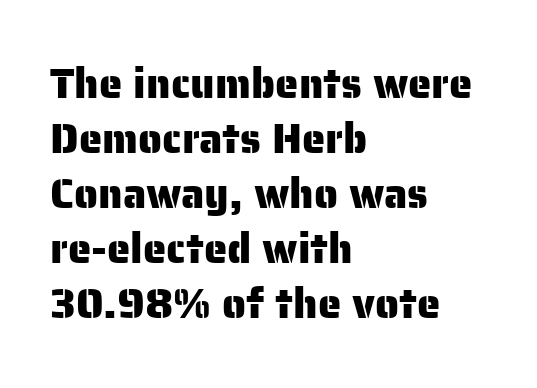
Q: Is the text italic (slanted)? A: No, it is upright.
Q: Is the typeface a serif or a sans-serif typeface? A: Sans-serif.
Q: Is the text underlined? A: No.
Q: How is the paragraph aligned? A: Left-aligned.
Q: Is the spacing between letters normal or unusually wide? A: Normal.
Q: Is the spacing between lines tight, normal or loose? A: Normal.
Q: Width (condensed, normal, or wide)? A: Normal.
Q: Stroke contrast? A: Low.
Q: x-height? A: Medium.
Q: Monospaced? A: No.
